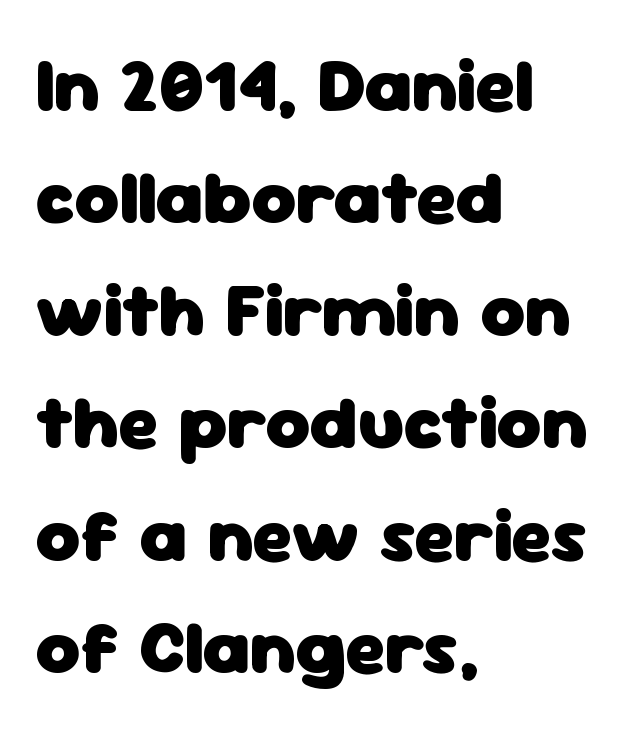
Q: Is the text bold? A: Yes.
Q: Is the text italic (slanted)? A: No, it is upright.
Q: Is the typeface a serif or a sans-serif typeface? A: Sans-serif.
Q: Is the text underlined? A: No.
Q: How is the paragraph aligned? A: Left-aligned.
Q: Is the spacing between letters normal or unusually wide? A: Normal.
Q: Is the spacing between lines tight, normal or loose? A: Normal.
Q: Width (condensed, normal, or wide)? A: Normal.
Q: Stroke contrast? A: Low.
Q: x-height? A: Medium.
Q: Monospaced? A: No.
